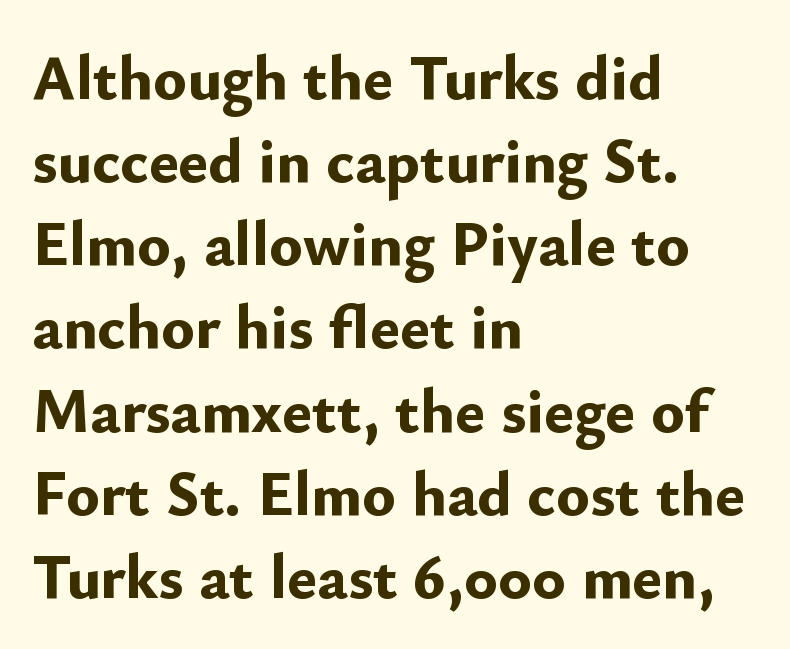
Reading down the block, your eye returns to a fixed left position each line. What stands out about the letter spacing? Nothing — it is the standard amount. The glyphs in this specimen are sans serif. Students, observe: this is what conventionally led text looks like. The string is rendered with underlining switched off. This is roman type, the default non-slanted kind.
